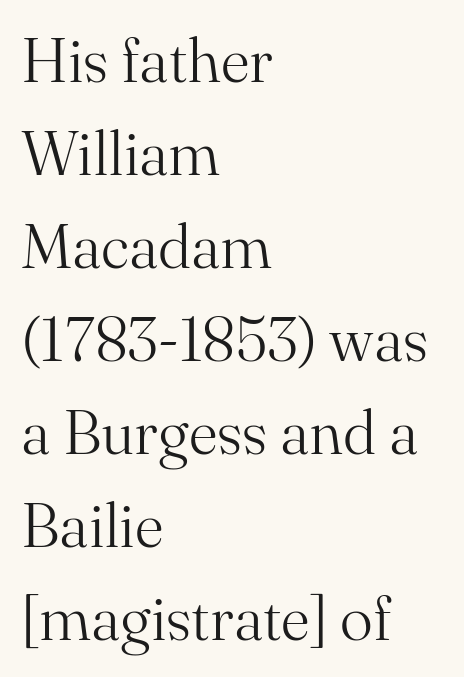
The image shows 62 px light serif type, upright; set left-aligned, normal line spacing (1.5x), normal letter spacing, not underlined; medium stroke contrast and a small x-height.
